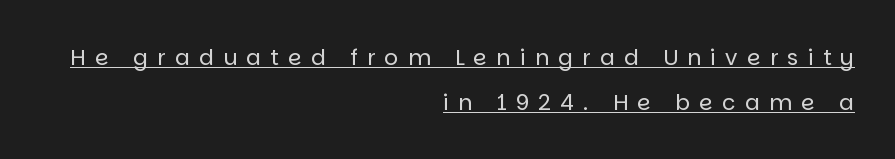
The letterforms stand isolated, each surrounded by extra space. The passage shown is not bold in any degree. Do the letters lean? They stand straight. The line-height multiplier appears high, well above default. The rag falls on the left side of this text block.
